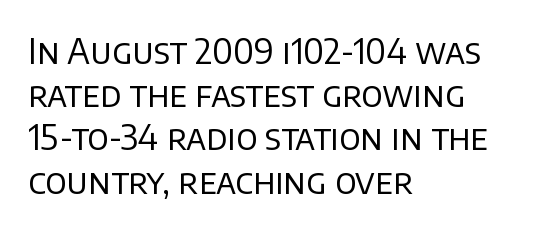
{"serif": "no", "italic": "no", "bold": "no", "weight": "regular", "width": "normal", "stroke_contrast": "low", "x_height": "large", "monospaced": "no", "underline": "no", "align": "left", "line_spacing": "normal", "line_spacing_ratio": 1.27, "letter_spacing": "normal", "letter_spacing_em": 0.0, "glyph_px": 34}
